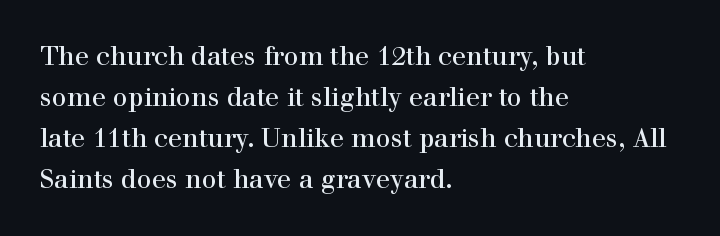
Q: Is the text italic (slanted)? A: No, it is upright.
Q: Is the text underlined? A: No.
Q: How is the paragraph aligned? A: Left-aligned.
Q: Is the spacing between letters normal or unusually wide? A: Normal.
Q: Is the spacing between lines tight, normal or loose? A: Normal.
